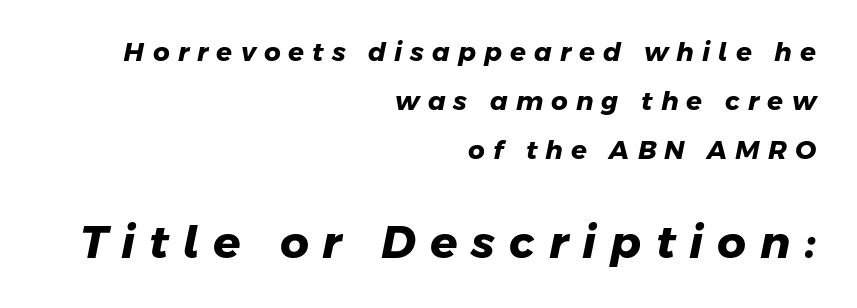
Q: Is the text bold? A: Yes.
Q: Is the typeface a serif or a sans-serif typeface? A: Sans-serif.
Q: Is the text underlined? A: No.
Q: How is the paragraph aligned? A: Right-aligned.
Q: Is the spacing between letters normal or unusually wide? A: Unusually wide.
Q: Which block of text is set in a larger size, the first (top) or the second (bottom)? A: The second (bottom) one.
Q: Width (condensed, normal, or wide)? A: Normal.
Q: Stroke contrast? A: Low.
Q: x-height? A: Medium.
Q: Monospaced? A: No.
